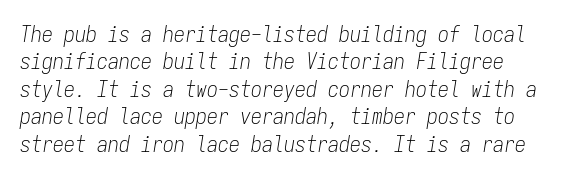
Q: Is the text bold? A: No.
Q: Is the text italic (slanted)? A: Yes, it leans right by about 9 degrees.
Q: Is the text underlined? A: No.
Q: How is the paragraph aligned? A: Left-aligned.
Q: Is the spacing between letters normal or unusually wide? A: Normal.
Q: Is the spacing between lines tight, normal or loose? A: Normal.
